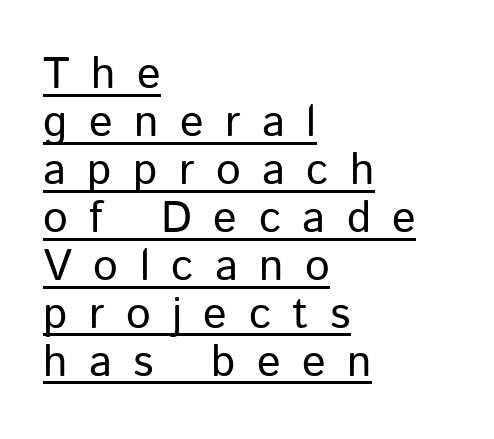
Stroke mass is kept to a normal reading level or below. The letters advance in unequal steps, a hallmark of proportional type. The compositor pushed each line to the left boundary. This sample uses a sans-serif face.
